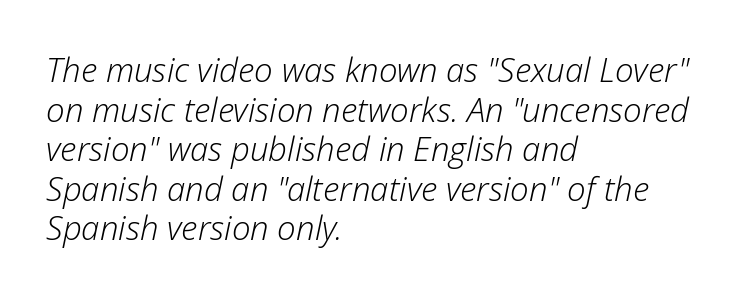
These lines were composed using italics. Tracking value appears to be zero — textbook default spacing. The glyphs are unaccompanied by any horizontal stroke below them. The lines are quadded left. No extra ink here — the face is not bold.
